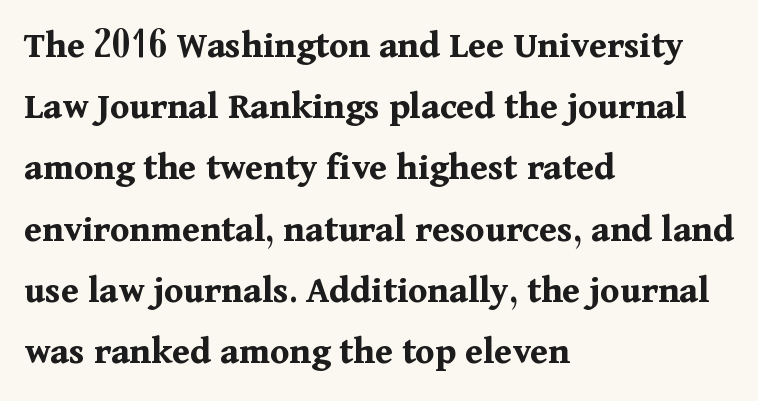
Look at the stroke-to-counter ratio: heavy, a bold. Upright lettering throughout. Decoration check: the copy has no underline. Normally led — the rows are evenly, conventionally spaced.
